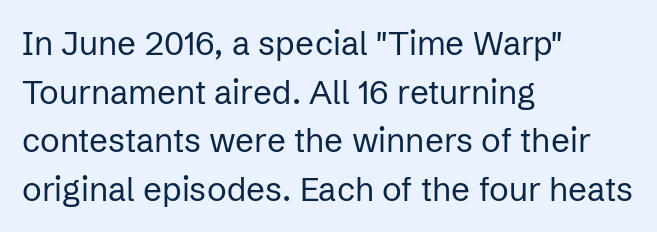
Q: Is the text bold? A: No.
Q: Is the text italic (slanted)? A: No, it is upright.
Q: Is the typeface a serif or a sans-serif typeface? A: Sans-serif.
Q: Is the text underlined? A: No.
Q: How is the paragraph aligned? A: Left-aligned.
Q: Is the spacing between letters normal or unusually wide? A: Normal.
Q: Is the spacing between lines tight, normal or loose? A: Normal.
Q: Width (condensed, normal, or wide)? A: Normal.
Q: Stroke contrast? A: Low.
Q: x-height? A: Medium.
Q: Monospaced? A: No.
